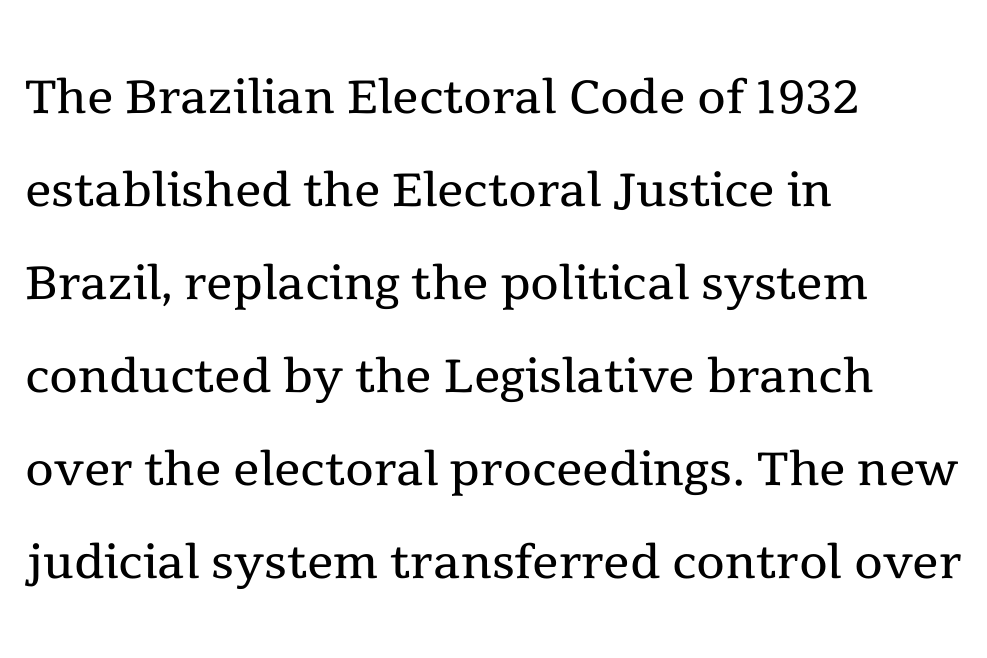
The image shows 66 px regular-weight serif type, upright; set left-aligned, normal line spacing (1.41x), normal letter spacing, not underlined; a medium x-height.
